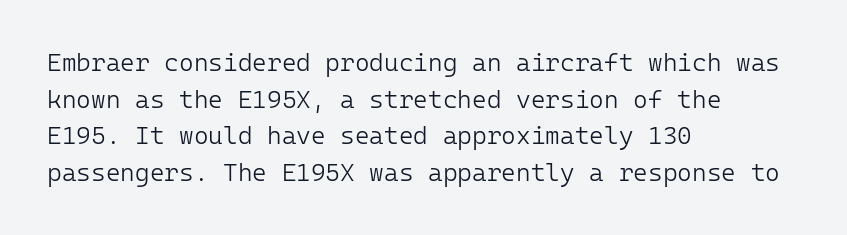
The image shows 25 px text type, upright; set left-aligned, normal line spacing (1.47x), normal letter spacing, not underlined.
